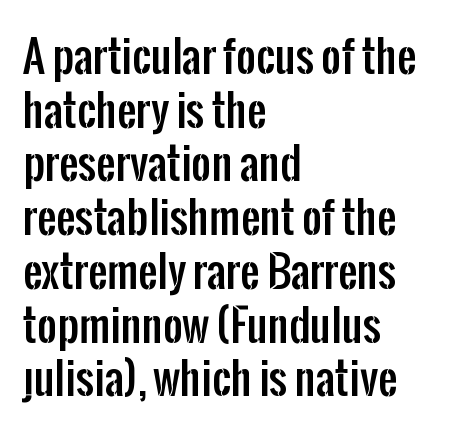
The typesetter chose a ragged-right arrangement here. Each word holds together tightly as a unit, with standard inter-letter gaps. Vertically, the passage feels balanced, rows spaced as you'd expect. Rule under the text: the space is simply empty. Regarding serifs, this sample does without them. The letters advance in unequal steps, a hallmark of proportional type.
